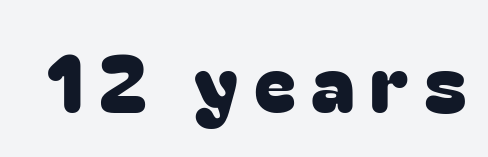
The image shows 79 px sans-serif type, upright; set unusually wide letter spacing (+0.2 em), not underlined; low stroke contrast and a medium x-height.
